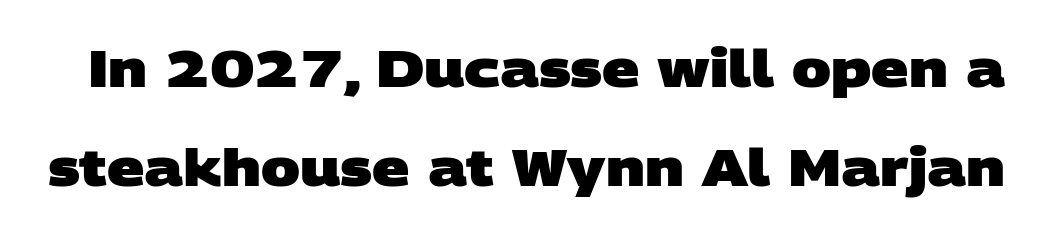
The image shows 52 px heavy, wide sans-serif type; set loose line spacing (1.9x), normal letter spacing, not underlined; low stroke contrast and a large x-height.
